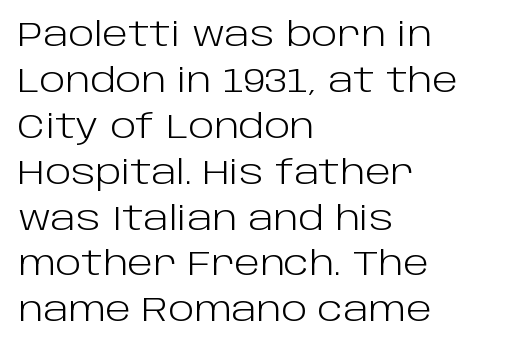
The type sits square on the baseline with zero lean. The ragged edge is on the right, which tells us the setting is flush left. Evenly set lines give the paragraph a standard silhouette. The space directly below the letters is spotless. Think standard paragraph weight, or any step lighter than that.
